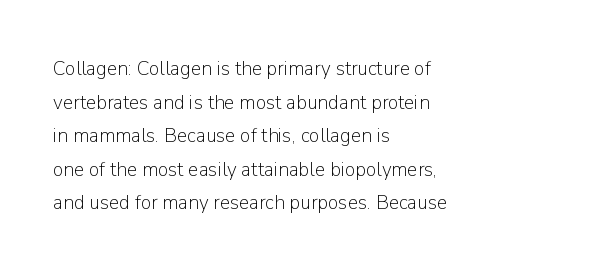
The image shows 21 px text type, upright; set left-aligned, normal line spacing (1.6x), normal letter spacing, not underlined.
